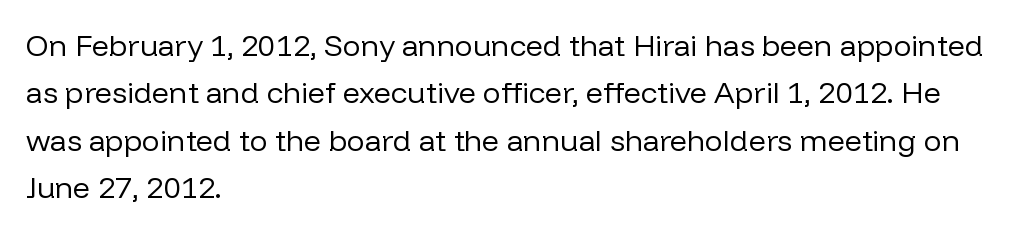
{"serif": "no", "italic": "no", "bold": "no", "weight": "regular", "width": "normal", "stroke_contrast": "low", "x_height": "medium", "monospaced": "no", "underline": "no", "align": "left", "line_spacing": "normal", "line_spacing_ratio": 1.58, "letter_spacing": "normal", "letter_spacing_em": 0.0, "glyph_px": 30}
